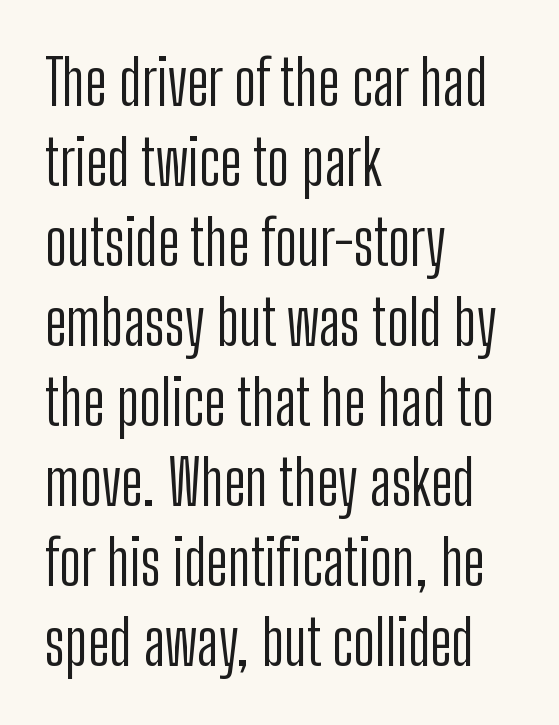
Descenders are the only things crossing below the line. Compared with a centered layout, this one pins lines to the left instead. The face used here is proportionally spaced, like ordinary book or web type. You can tell it's not italic because the verticals are truly vertical. Type style note: lacks serifs. The designer left line spacing at the default.
